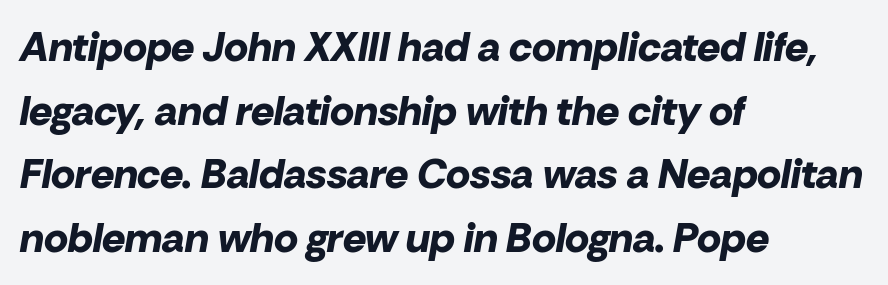
Q: Is the text bold? A: Yes.
Q: Is the text italic (slanted)? A: Yes, it leans right by about 10 degrees.
Q: Is the text underlined? A: No.
Q: How is the paragraph aligned? A: Left-aligned.
Q: Is the spacing between letters normal or unusually wide? A: Normal.
Q: Is the spacing between lines tight, normal or loose? A: Normal.
Q: Width (condensed, normal, or wide)? A: Normal.
Q: Stroke contrast? A: Low.
Q: x-height? A: Medium.
Q: Monospaced? A: No.
